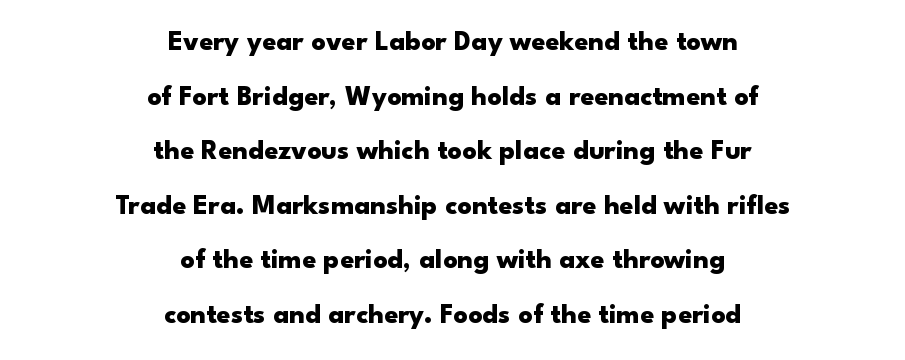
Each letter keeps its own natural width here, so spacing adapts to shape. Glyph-to-glyph distance matches everyday printed text. Loosely led — the rows are spread out. The letters stand upright; this is a roman face. Neither beginnings nor endings align; midpoints do. Is the type bold? Yes — the strokes are clearly thick and heavy.
